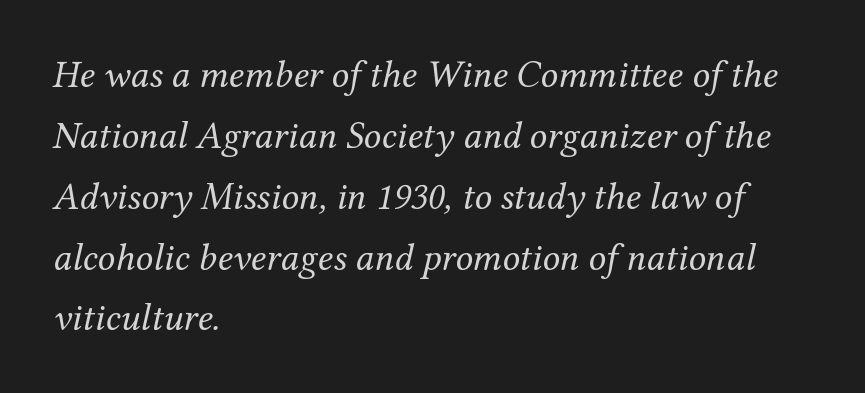
The image shows 39 px regular-weight serif type, italic (leaning right); set left-aligned, normal line spacing (1.56x), normal letter spacing, not underlined; medium stroke contrast and a medium x-height.
